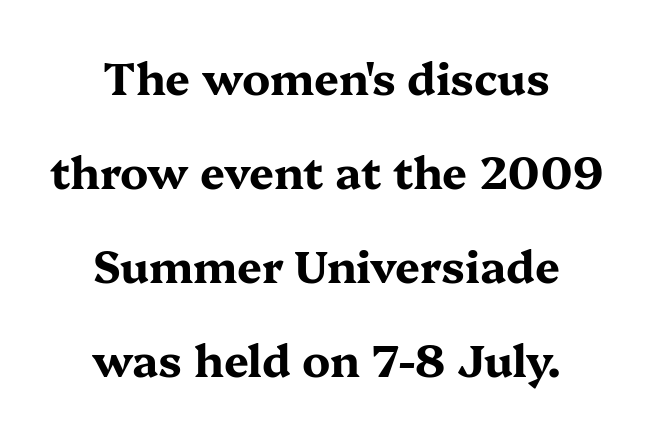
The rendering keeps characters at their native spacing. Lines of text with bare space underneath. Honestly, the rows look like they've been pulled way apart. Its strokes are broad and dark, the hallmark of bold type.
